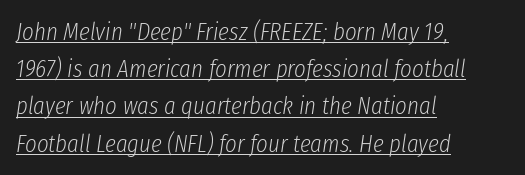
The image shows 25 px text type, italic (leaning right); set left-aligned, normal line spacing (1.49x), normal letter spacing, underlined.
